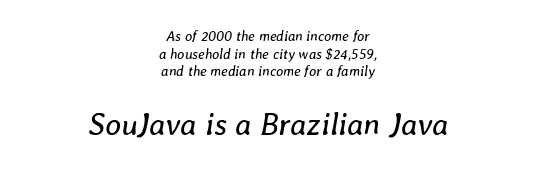
Is the lower block the larger one? Yes — the lower block carries the bigger type. These lines are rendered in a variable-pitch font. You can tell it's italic because the verticals aren't actually vertical. The lines are quadded center.
